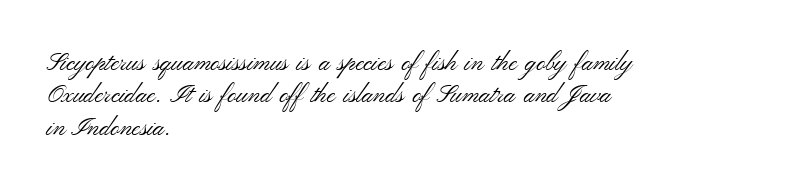
{"bold": "no", "underline": "no", "align": "left", "line_spacing": "normal", "line_spacing_ratio": 1.3, "letter_spacing": "normal", "letter_spacing_em": 0.0, "glyph_px": 25}
